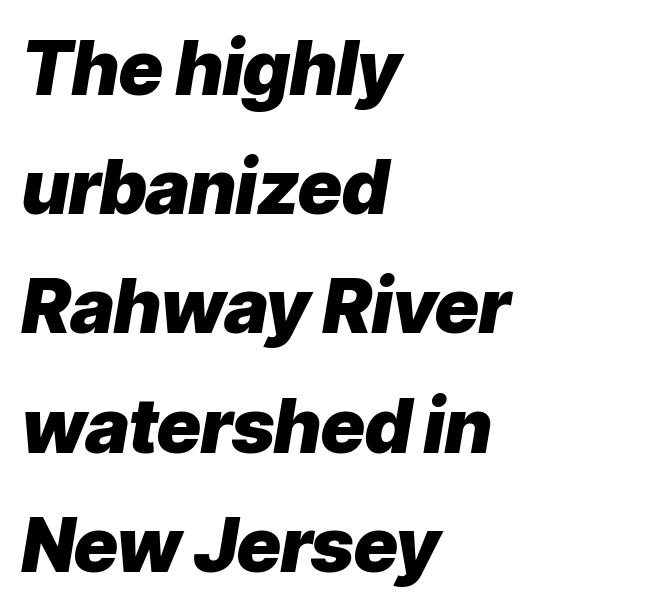
The image shows 75 px heavy type, italic (leaning right); set left-aligned, normal line spacing (1.59x), normal letter spacing, not underlined; low stroke contrast and a medium x-height.
